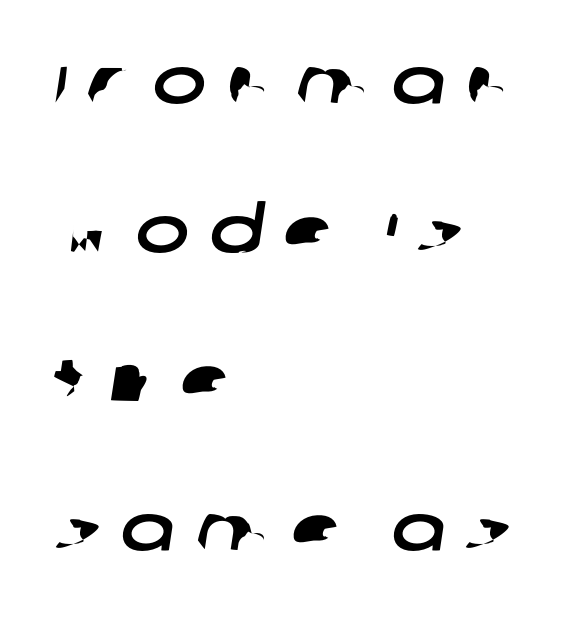
Q: Is the typeface a serif or a sans-serif typeface? A: Sans-serif.
Q: Is the text underlined? A: No.
Q: How is the paragraph aligned? A: Left-aligned.
Q: Is the spacing between letters normal or unusually wide? A: Unusually wide.
Q: Is the spacing between lines tight, normal or loose? A: Loose.
Q: Width (condensed, normal, or wide)? A: Wide.
Q: Stroke contrast? A: Low.
Q: x-height? A: Large.
Q: Monospaced? A: No.
